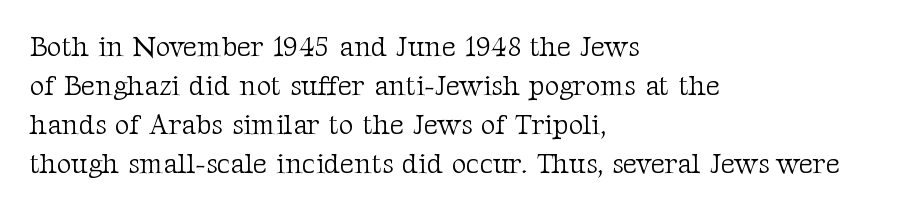
{"serif": "yes", "italic": "no", "bold": "no", "weight": "light", "width": "normal", "stroke_contrast": "medium", "x_height": "medium", "monospaced": "no", "underline": "no", "align": "left", "line_spacing": "normal", "line_spacing_ratio": 1.39, "letter_spacing": "normal", "letter_spacing_em": 0.0, "glyph_px": 28}
